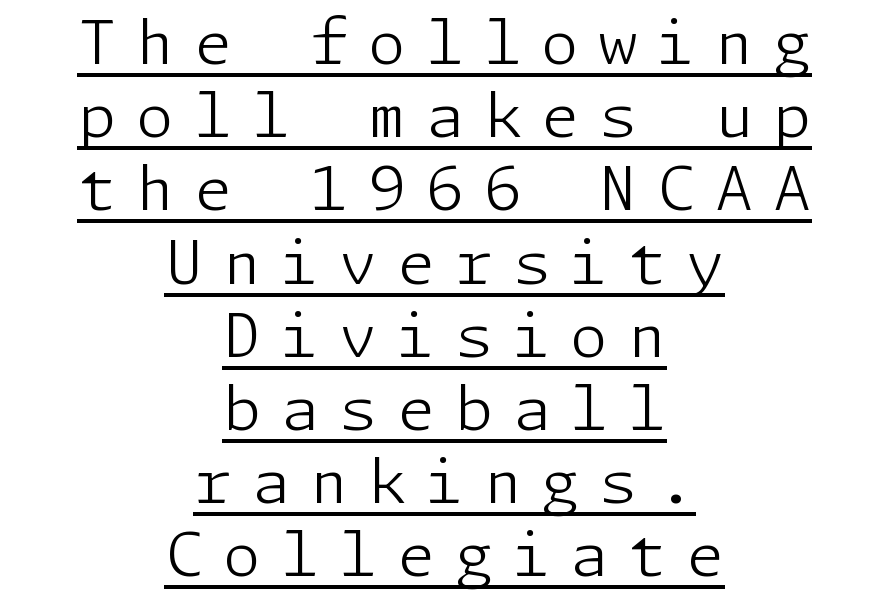
The image shows 61 px light sans-serif type, upright; set centered, line spacing 1.2x, unusually wide letter spacing (+0.33 em), underlined; low stroke contrast and a medium x-height.
